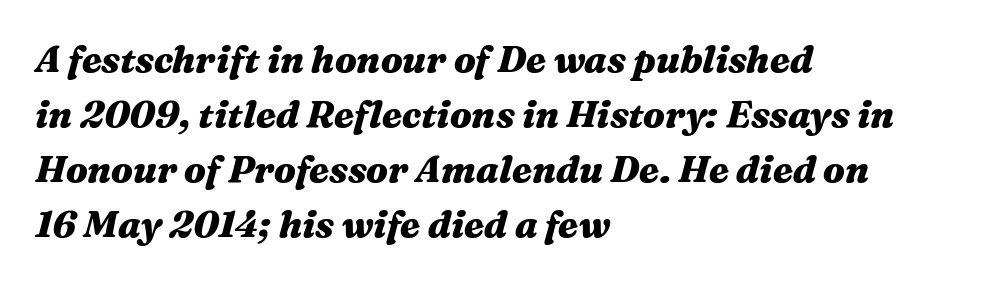
{"italic": "yes", "lean": "right", "slant_degrees": 16, "bold": "yes", "weight": "heavy", "width": "wide", "stroke_contrast": "medium", "x_height": "medium", "monospaced": "no", "underline": "no", "align": "left", "line_spacing": "normal", "line_spacing_ratio": 1.49, "letter_spacing": "normal", "letter_spacing_em": 0.0, "glyph_px": 37}
